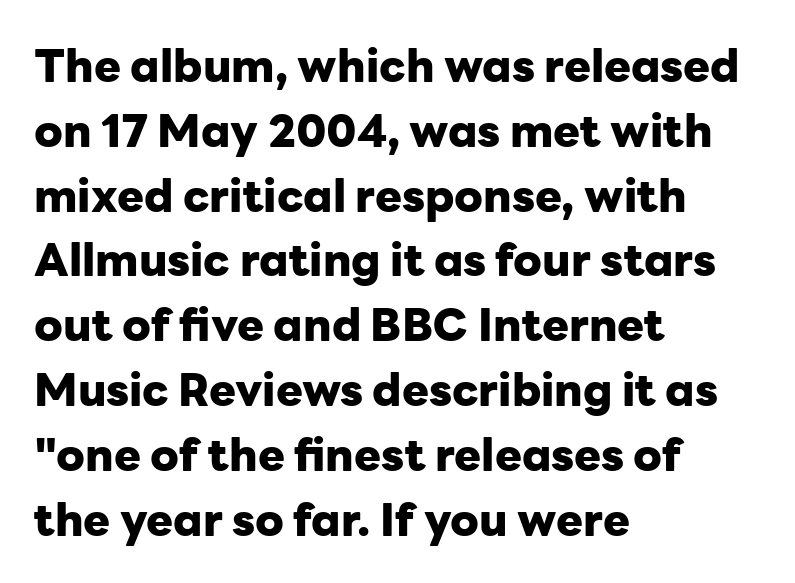
The image shows 45 px heavy sans-serif type, upright; set left-aligned, normal line spacing (1.44x), normal letter spacing, not underlined; low stroke contrast and a medium x-height.
